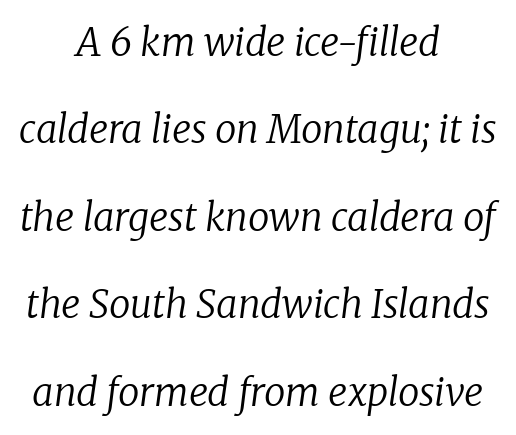
The image shows 38 px regular-weight serif type, italic (leaning right); set centered, loose line spacing (2.3x), normal letter spacing, not underlined; low stroke contrast and a medium x-height.
